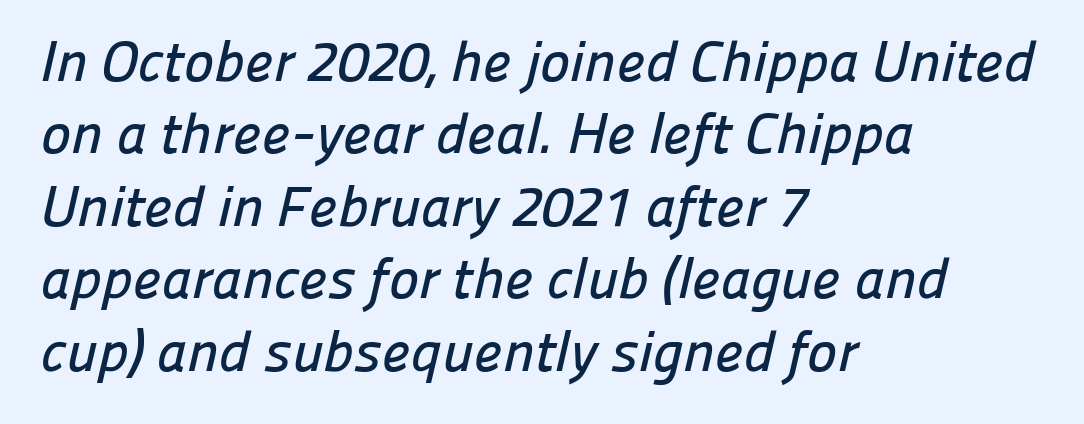
The image shows 57 px sans-serif type; set left-aligned, normal line spacing (1.27x), normal letter spacing, not underlined; low stroke contrast and a medium x-height.
